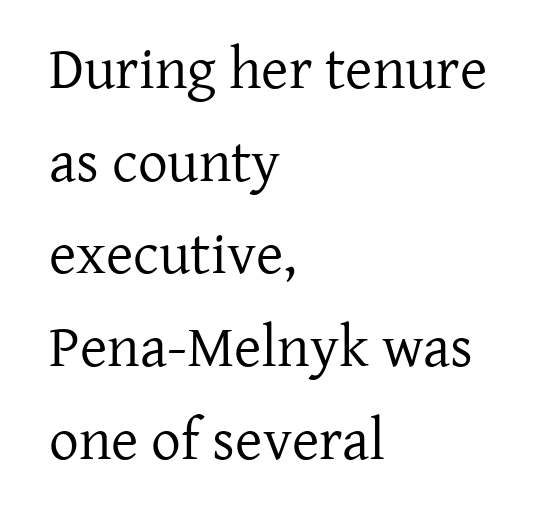
The image shows 59 px regular-weight serif type, upright; set left-aligned, normal line spacing (1.57x), normal letter spacing, not underlined; low stroke contrast and a medium x-height.
